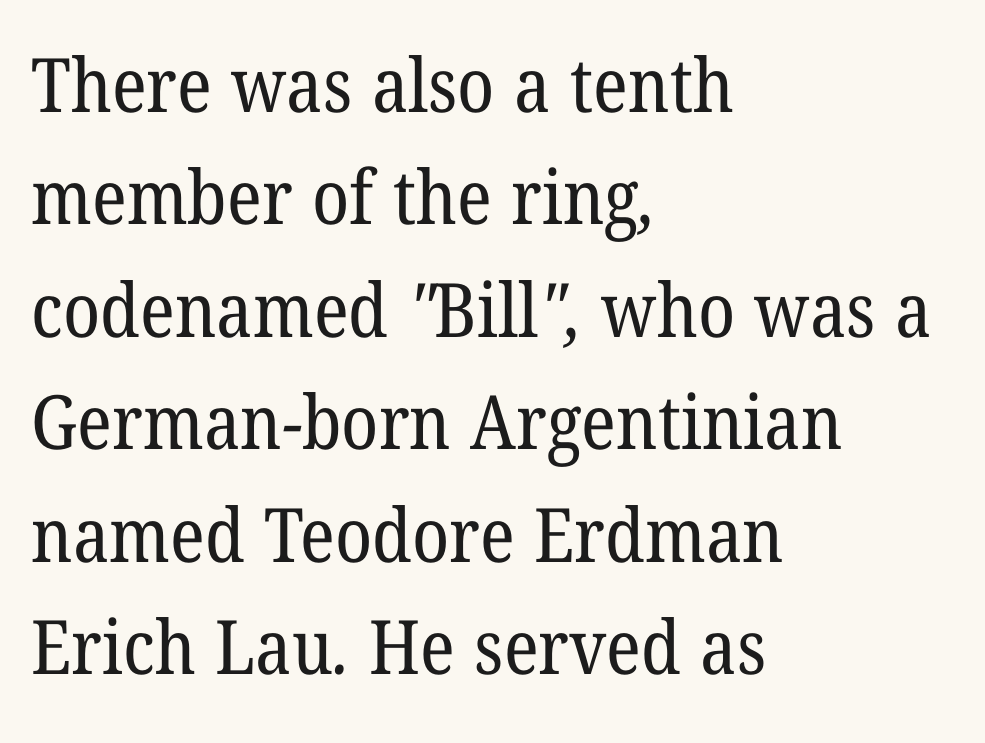
Q: Is the text bold? A: No.
Q: Is the typeface a serif or a sans-serif typeface? A: Serif.
Q: Is the text underlined? A: No.
Q: How is the paragraph aligned? A: Left-aligned.
Q: Is the spacing between letters normal or unusually wide? A: Normal.
Q: Is the spacing between lines tight, normal or loose? A: Normal.
Q: Width (condensed, normal, or wide)? A: Normal.
Q: Stroke contrast? A: Low.
Q: x-height? A: Medium.
Q: Monospaced? A: No.
